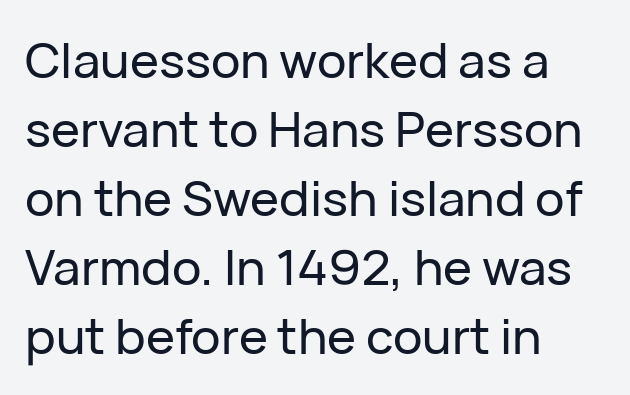
The image shows 49 px sans-serif type, upright; set left-aligned, normal line spacing (1.41x), normal letter spacing, not underlined; low stroke contrast and a medium x-height.
